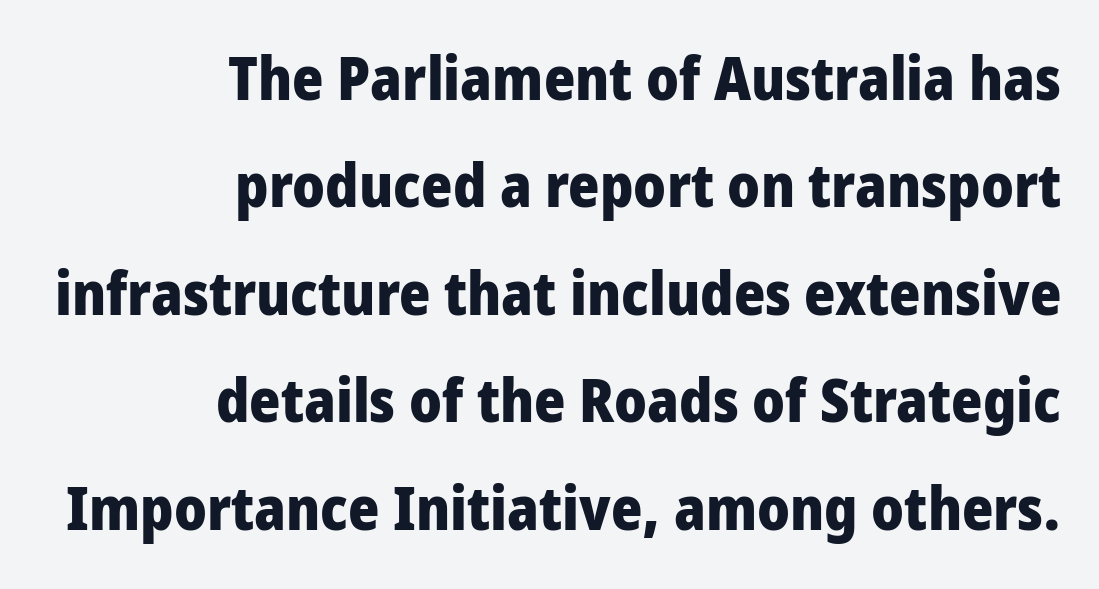
{"serif": "no", "italic": "no", "bold": "yes", "weight": "heavy", "width": "condensed", "stroke_contrast": "low", "x_height": "large", "monospaced": "no", "underline": "no", "align": "right", "line_spacing_ratio": 1.79, "letter_spacing": "normal", "letter_spacing_em": 0.0, "glyph_px": 60}
